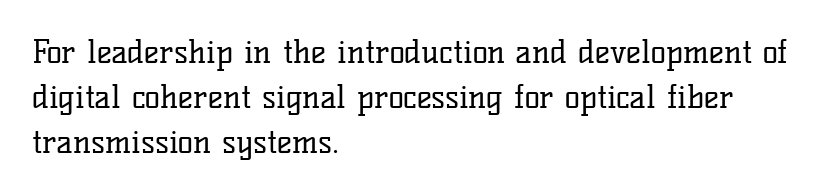
Q: Is the text bold? A: No.
Q: Is the text italic (slanted)? A: No, it is upright.
Q: Is the typeface a serif or a sans-serif typeface? A: Serif.
Q: Is the text underlined? A: No.
Q: How is the paragraph aligned? A: Left-aligned.
Q: Is the spacing between letters normal or unusually wide? A: Normal.
Q: Is the spacing between lines tight, normal or loose? A: Normal.
Q: Width (condensed, normal, or wide)? A: Normal.
Q: Stroke contrast? A: Low.
Q: x-height? A: Medium.
Q: Monospaced? A: No.
